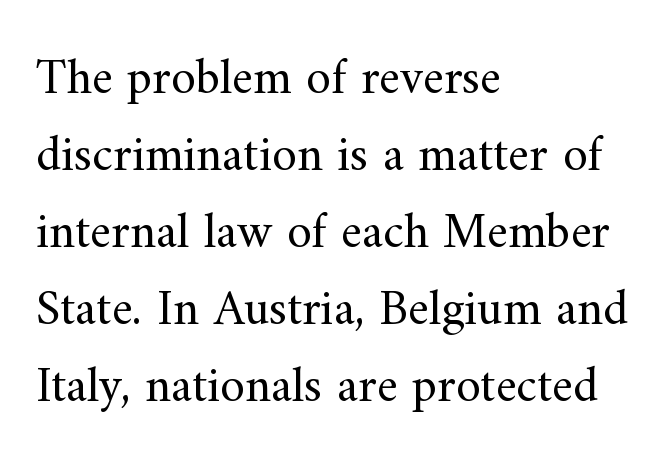
{"serif": "yes", "italic": "no", "bold": "no", "weight": "regular", "width": "normal", "stroke_contrast": "medium", "x_height": "small", "monospaced": "no", "underline": "no", "align": "left", "line_spacing": "normal", "line_spacing_ratio": 1.54, "letter_spacing": "normal", "letter_spacing_em": 0.0, "glyph_px": 50}
